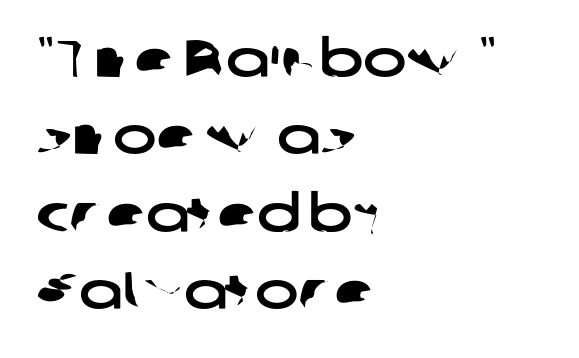
The image shows 52 px wide sans-serif type; set left-aligned, normal line spacing (1.49x), normal letter spacing, not underlined; low stroke contrast and a medium x-height.
